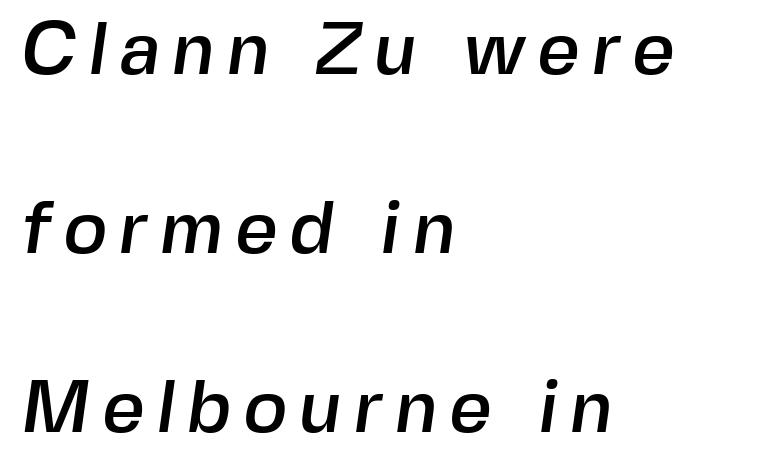
{"serif": "no", "width": "normal", "x_height": "medium", "monospaced": "no", "underline": "no", "align": "left", "line_spacing": "loose", "line_spacing_ratio": 2.42, "glyph_px": 74}
